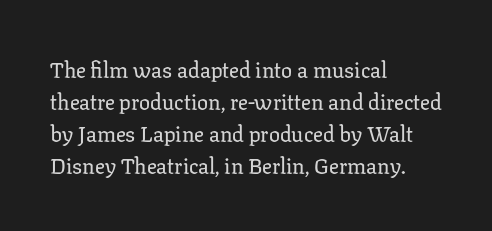
{"italic": "no", "underline": "no", "align": "left", "line_spacing": "normal", "line_spacing_ratio": 1.45, "letter_spacing": "normal", "letter_spacing_em": 0.0, "glyph_px": 22}
